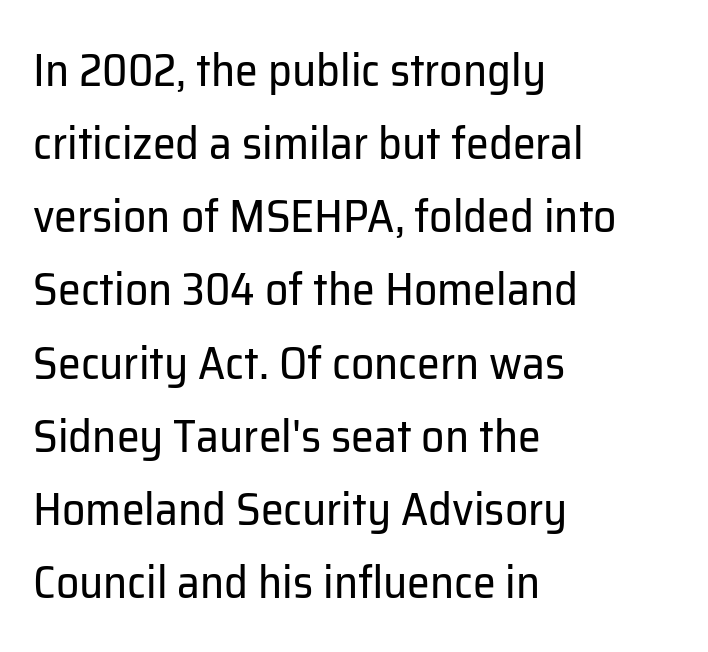
Q: Is the text bold? A: No.
Q: Is the text italic (slanted)? A: No, it is upright.
Q: Is the typeface a serif or a sans-serif typeface? A: Sans-serif.
Q: Is the text underlined? A: No.
Q: How is the paragraph aligned? A: Left-aligned.
Q: Is the spacing between letters normal or unusually wide? A: Normal.
Q: Is the spacing between lines tight, normal or loose? A: Normal.
Q: Width (condensed, normal, or wide)? A: Normal.
Q: Stroke contrast? A: Low.
Q: x-height? A: Medium.
Q: Monospaced? A: No.
